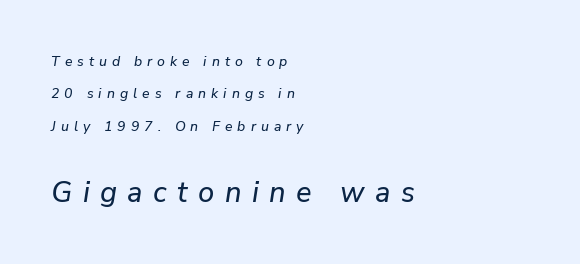
The image shows 29 px text type, italic (leaning right); set left-aligned, loose line spacing (2.32x), unusually wide letter spacing (+0.36 em), not underlined; the second (bottom) block is 2.07x larger; low stroke contrast and a medium x-height.
